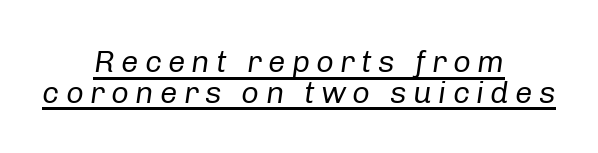
The image shows 31 px regular-weight type, italic (leaning right); set centered, tight line spacing (0.99x), unusually wide letter spacing (+0.2 em), underlined; low stroke contrast and a medium x-height.
